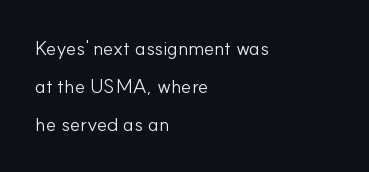
Q: Is the text bold? A: No.
Q: Is the text italic (slanted)? A: No, it is upright.
Q: Is the text underlined? A: No.
Q: How is the paragraph aligned? A: Left-aligned.
Q: Is the spacing between letters normal or unusually wide? A: Normal.
Q: Is the spacing between lines tight, normal or loose? A: Loose.
